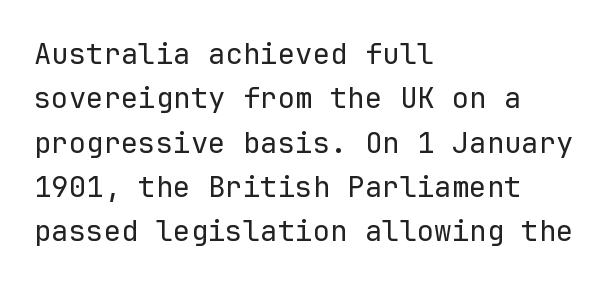
{"serif": "no", "italic": "no", "bold": "no", "weight": "regular", "width": "normal", "stroke_contrast": "low", "x_height": "medium", "monospaced": "yes", "underline": "no", "align": "left", "line_spacing": "normal", "line_spacing_ratio": 1.53, "letter_spacing": "normal", "letter_spacing_em": 0.0, "glyph_px": 29}
